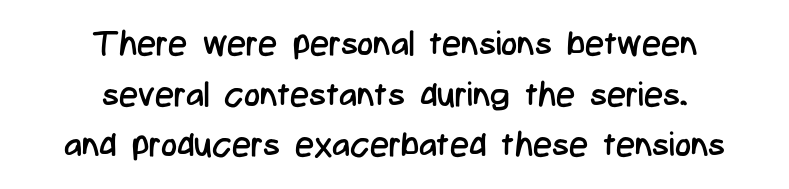
{"serif": "no", "italic": "no", "bold": "no", "weight": "regular", "width": "condensed", "stroke_contrast": "low", "x_height": "medium", "monospaced": "no", "underline": "no", "align": "center", "line_spacing": "normal", "line_spacing_ratio": 1.49, "letter_spacing": "normal", "letter_spacing_em": 0.0, "glyph_px": 34}
